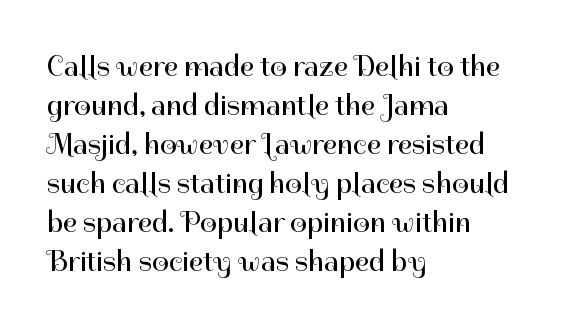
The image shows 30 px regular-weight sans-serif type, upright; set left-aligned, normal line spacing (1.3x), normal letter spacing, not underlined; high stroke contrast and a medium x-height.
